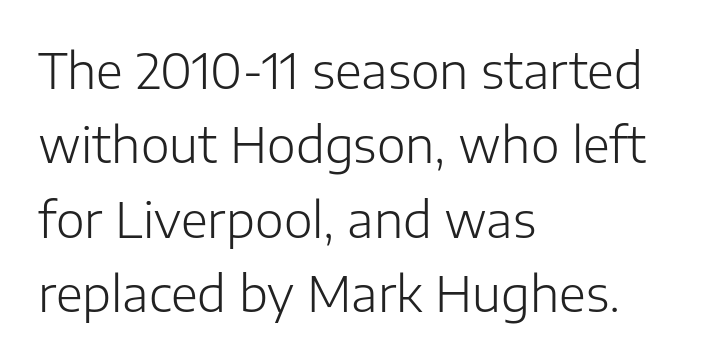
Q: Is the text bold? A: No.
Q: Is the text italic (slanted)? A: No, it is upright.
Q: Is the typeface a serif or a sans-serif typeface? A: Sans-serif.
Q: Is the text underlined? A: No.
Q: How is the paragraph aligned? A: Left-aligned.
Q: Is the spacing between letters normal or unusually wide? A: Normal.
Q: Is the spacing between lines tight, normal or loose? A: Normal.
Q: Width (condensed, normal, or wide)? A: Normal.
Q: Stroke contrast? A: Low.
Q: x-height? A: Medium.
Q: Monospaced? A: No.
